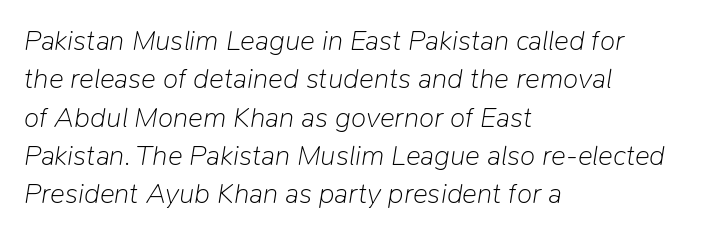
The image shows 28 px light type, italic (leaning right); set left-aligned, normal line spacing (1.37x), normal letter spacing, not underlined; low stroke contrast and a medium x-height.
